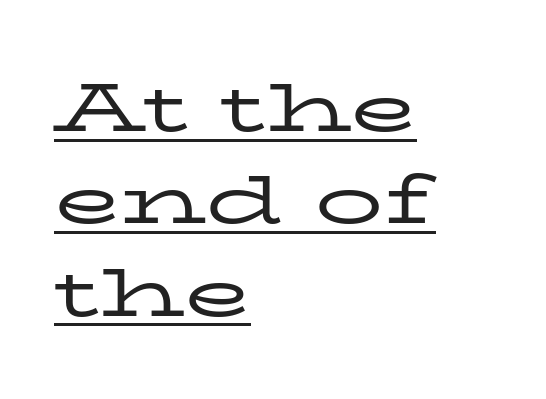
{"serif": "yes", "italic": "no", "bold": "no", "weight": "regular", "width": "wide", "stroke_contrast": "low", "x_height": "medium", "monospaced": "no", "underline": "yes", "align": "left", "line_spacing": "normal", "line_spacing_ratio": 1.36, "letter_spacing": "normal", "letter_spacing_em": 0.0, "glyph_px": 68}
